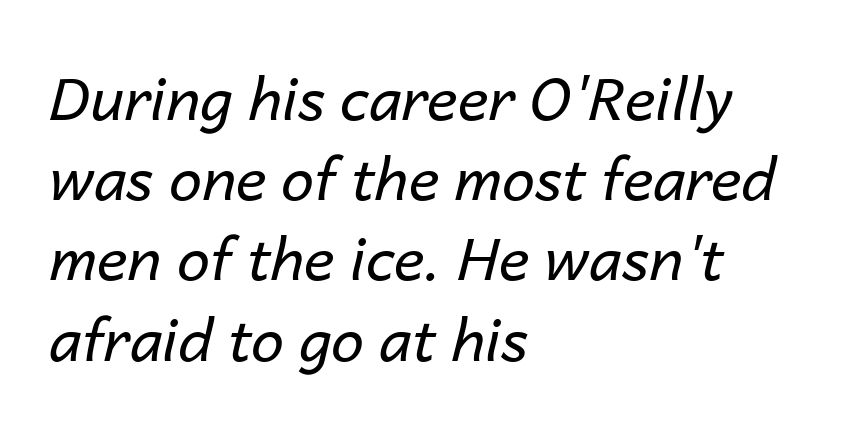
{"italic": "yes", "lean": "right", "slant_degrees": 14, "bold": "no", "weight": "regular", "width": "normal", "stroke_contrast": "low", "x_height": "medium", "monospaced": "no", "underline": "no", "align": "left", "line_spacing": "normal", "line_spacing_ratio": 1.36, "letter_spacing": "normal", "letter_spacing_em": 0.0, "glyph_px": 59}
